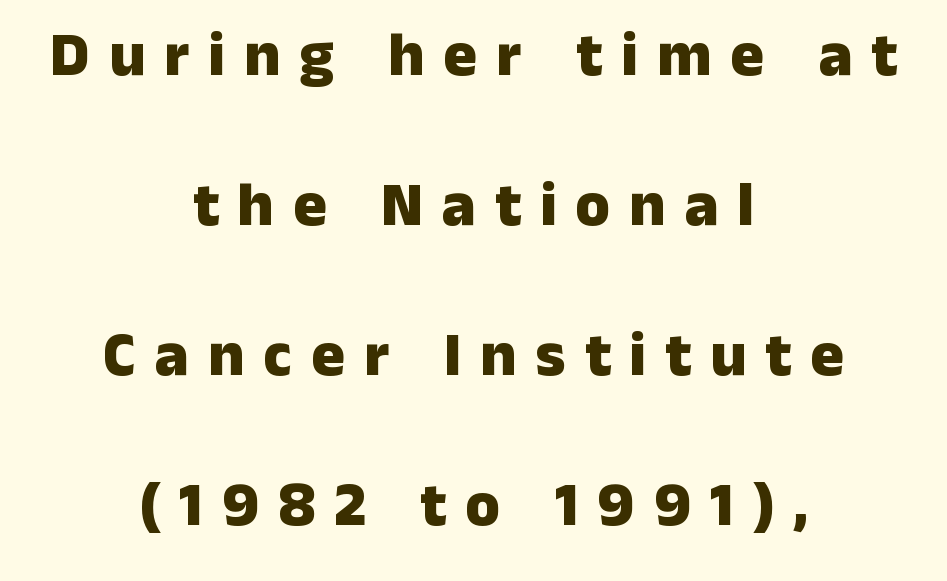
{"serif": "no", "italic": "no", "bold": "yes", "weight": "heavy", "width": "normal", "stroke_contrast": "low", "x_height": "medium", "monospaced": "no", "underline": "no", "align": "center", "line_spacing": "loose", "line_spacing_ratio": 2.38, "letter_spacing": "wide", "letter_spacing_em": 0.3, "glyph_px": 63}
